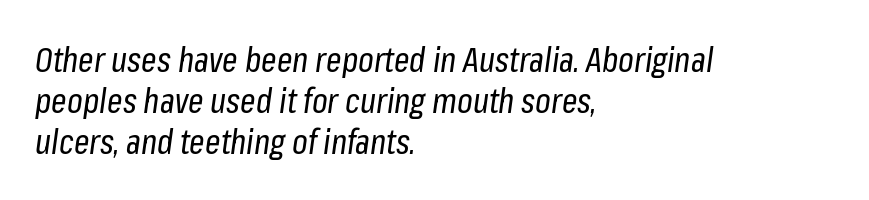
The image shows 34 px regular-weight, condensed type, italic (leaning right); set left-aligned, line spacing 1.21x, normal letter spacing, not underlined; low stroke contrast and a medium x-height.
